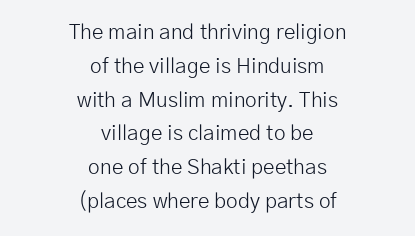
{"italic": "no", "bold": "no", "underline": "no", "align": "center", "line_spacing": "normal", "line_spacing_ratio": 1.61, "letter_spacing": "normal", "letter_spacing_em": 0.0, "glyph_px": 21}
